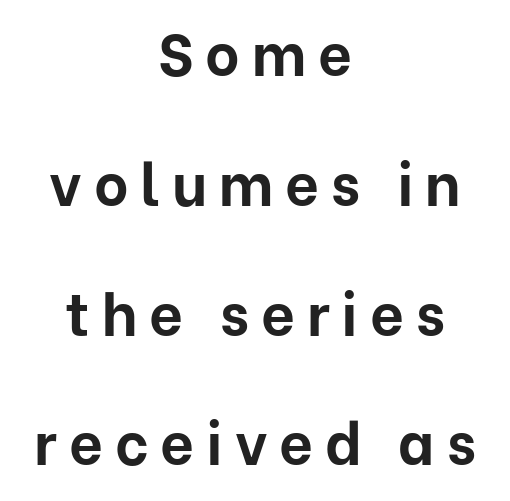
The image shows 59 px bold sans-serif type, upright; set centered, loose line spacing (2.2x), unusually wide letter spacing (+0.2 em), not underlined; low stroke contrast and a medium x-height.
